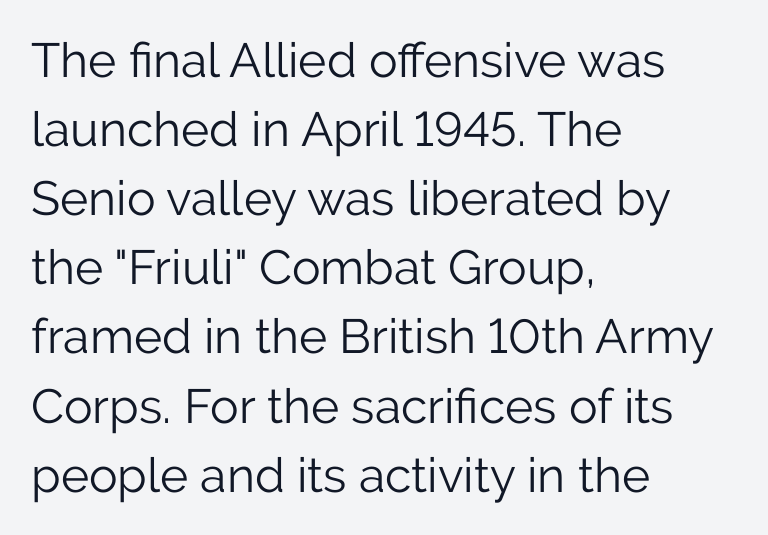
Q: Is the text bold? A: No.
Q: Is the text italic (slanted)? A: No, it is upright.
Q: Is the typeface a serif or a sans-serif typeface? A: Sans-serif.
Q: Is the text underlined? A: No.
Q: How is the paragraph aligned? A: Left-aligned.
Q: Is the spacing between letters normal or unusually wide? A: Normal.
Q: Is the spacing between lines tight, normal or loose? A: Normal.
Q: Width (condensed, normal, or wide)? A: Normal.
Q: Stroke contrast? A: Low.
Q: x-height? A: Medium.
Q: Monospaced? A: No.
